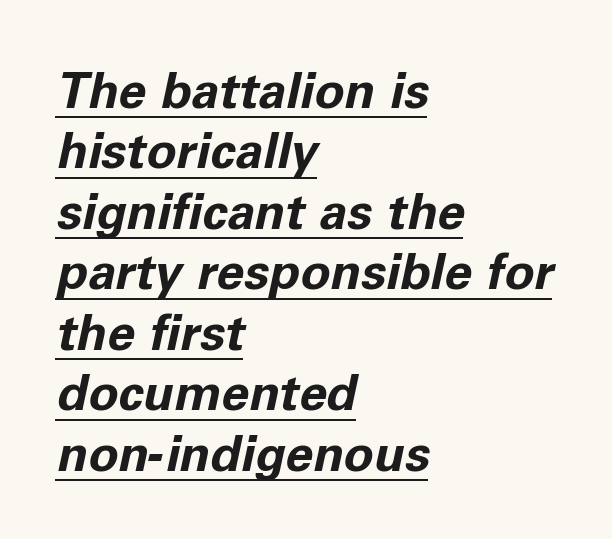
These lines carry a lot of weight — the face is fully bold. The face used here has a pronounced slope to its letters. The lines are quadded left. Think of a printed novel: that variable character pitch is what you see here. No extra tracking has been applied to these lines. Caption: lettering with a line underneath.
